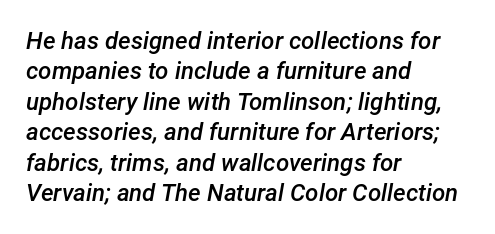
Q: Is the text bold? A: Semi-bold.
Q: Is the text italic (slanted)? A: Yes, it leans right by about 12 degrees.
Q: Is the text underlined? A: No.
Q: How is the paragraph aligned? A: Left-aligned.
Q: Is the spacing between letters normal or unusually wide? A: Normal.
Q: Is the spacing between lines tight, normal or loose? A: Normal.
